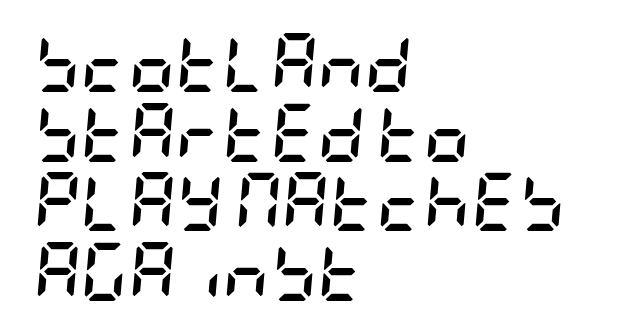
Letter spacing: default. The glyphs have the mass of a bold cut. Would a proofreader flag this as italicized? Yes. Decoration check: the copy has no underline. Short and long lines alike share a common starting point at left.
